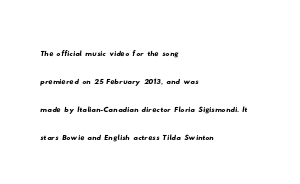
The image shows 20 px text type; set left-aligned, normal line spacing (1.4x), normal letter spacing, not underlined.
